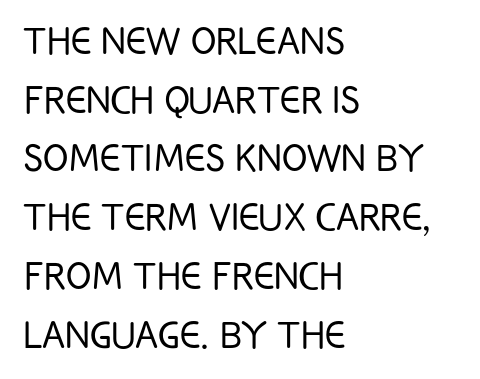
The image shows 47 px light, condensed sans-serif type, upright; set left-aligned, normal line spacing (1.25x), normal letter spacing, not underlined; low stroke contrast and a large x-height.
